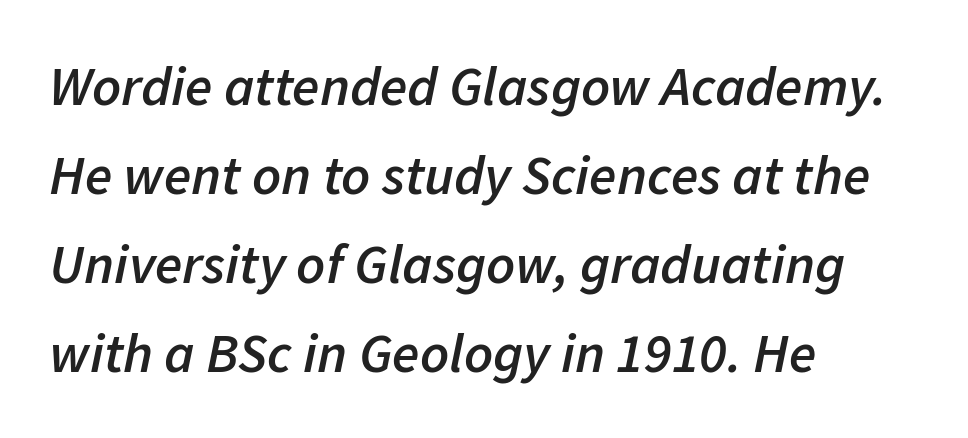
A typesetter would call this proportional, since set widths differ per character. Nobody drew a line under any word here. What's the leading like? Ordinary, nothing unusual. Stroke thickness is moderately raised; the sample reads as semibold. Honestly, the letter spacing is just normal — you wouldn't notice it. Slant detected: the letters are inclined.
